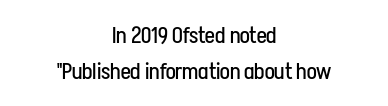
Style check: upright. The space between consecutive lines is moderate. The type is set solid horizontally, with unmodified tracking. This rendering features lettering with no underline. Is this a heavy cut? Hardly; it is regular or lighter.
